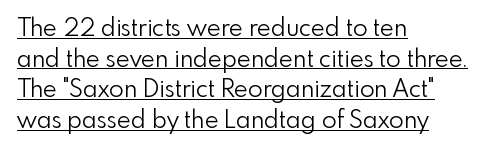
The image shows 24 px text type, upright; set left-aligned, normal line spacing (1.28x), normal letter spacing, underlined.
